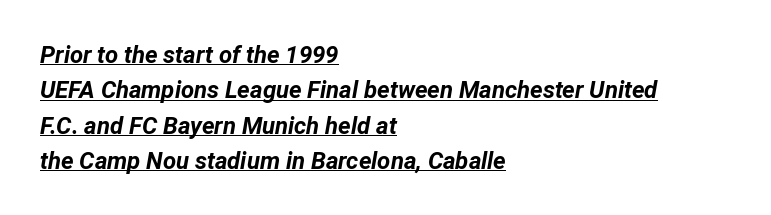
{"italic": "yes", "lean": "right", "slant_degrees": 12, "bold": "yes", "underline": "yes", "align": "left", "line_spacing": "normal", "line_spacing_ratio": 1.47, "letter_spacing": "normal", "letter_spacing_em": 0.0, "glyph_px": 24}
